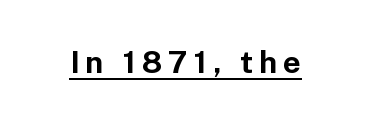
The type family on display is of the sans-serif kind. Has an underline been added? It has. It's the straight-up-and-down kind of type. This sample has the flowing, uneven cadence of proportional lettering.
